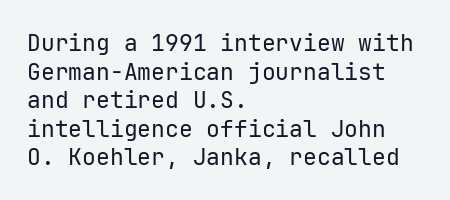
Q: Is the text bold? A: No.
Q: Is the text italic (slanted)? A: No, it is upright.
Q: Is the text underlined? A: No.
Q: How is the paragraph aligned? A: Left-aligned.
Q: Is the spacing between letters normal or unusually wide? A: Normal.
